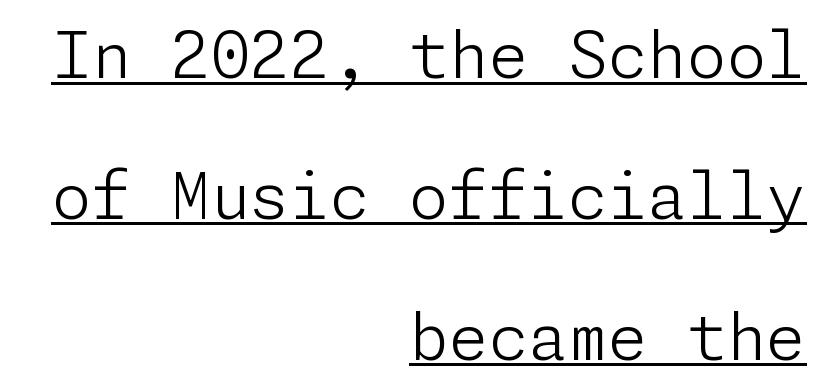
The image shows 64 px light sans-serif type, upright; set right-aligned, loose line spacing (2.2x), normal letter spacing, underlined; low stroke contrast and a medium x-height.
